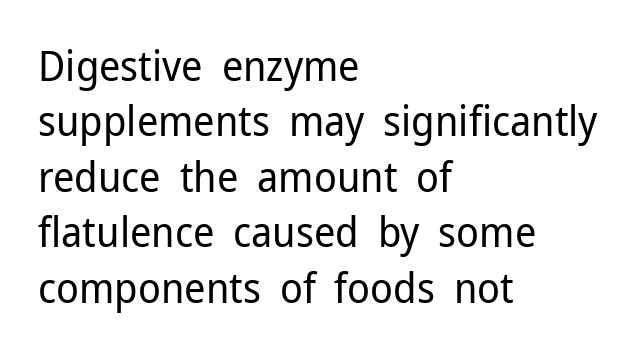
Q: Is the text bold? A: No.
Q: Is the text italic (slanted)? A: No, it is upright.
Q: Is the typeface a serif or a sans-serif typeface? A: Sans-serif.
Q: Is the text underlined? A: No.
Q: How is the paragraph aligned? A: Left-aligned.
Q: Is the spacing between letters normal or unusually wide? A: Normal.
Q: Is the spacing between lines tight, normal or loose? A: Normal.
Q: Width (condensed, normal, or wide)? A: Normal.
Q: Stroke contrast? A: Low.
Q: x-height? A: Medium.
Q: Monospaced? A: No.
